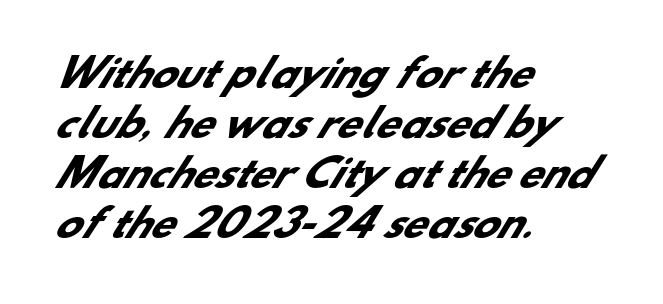
Examine the stroke ends and you'll find no serifs. The paragraph has a hard left edge and a soft right edge. Students, note that the glyphs here touch the page at normal intervals. The glyphs have the mass of a bold cut. The vertical gap from one line to the next is medium. Looks like regular typesetting: each glyph gets only the width it needs.
